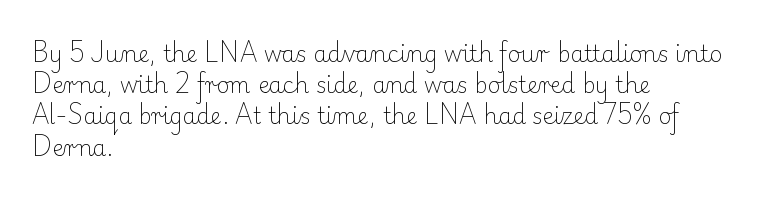
{"italic": "no", "bold": "no", "underline": "no", "align": "left", "line_spacing": "normal", "line_spacing_ratio": 1.42, "letter_spacing": "normal", "letter_spacing_em": 0.0, "glyph_px": 22}
